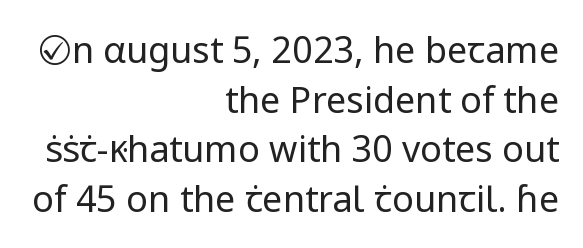
The image shows 36 px regular-weight sans-serif type, upright; set right-aligned, normal line spacing (1.38x), normal letter spacing, not underlined; low stroke contrast and a medium x-height.
